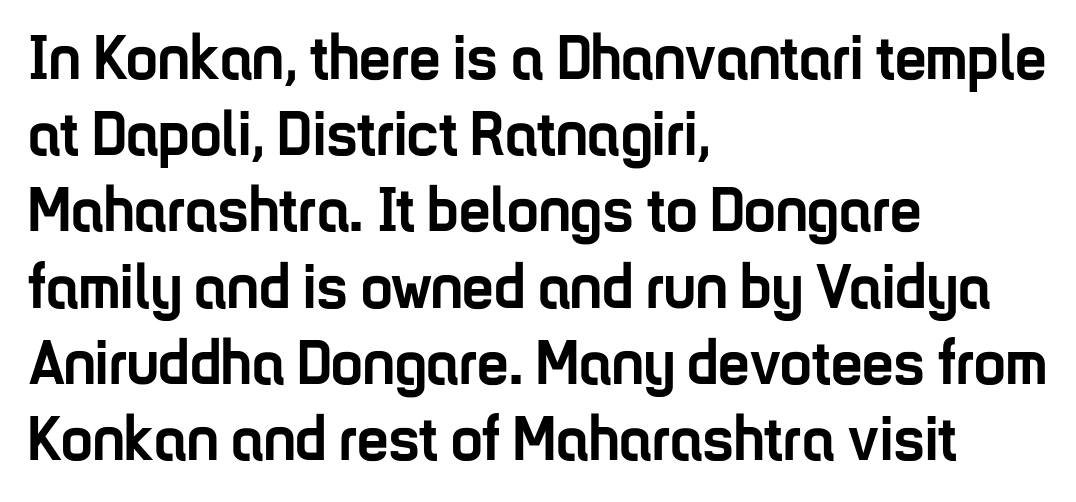
Q: Is the text bold? A: Yes.
Q: Is the text italic (slanted)? A: No, it is upright.
Q: Is the typeface a serif or a sans-serif typeface? A: Sans-serif.
Q: Is the text underlined? A: No.
Q: How is the paragraph aligned? A: Left-aligned.
Q: Is the spacing between letters normal or unusually wide? A: Normal.
Q: Width (condensed, normal, or wide)? A: Condensed.
Q: Stroke contrast? A: Low.
Q: x-height? A: Medium.
Q: Monospaced? A: No.
